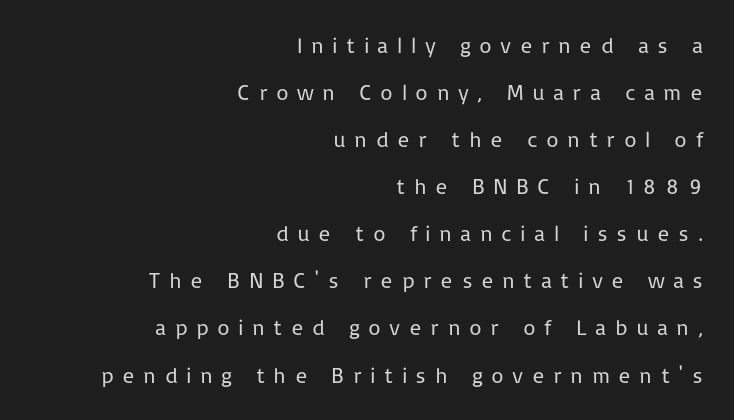
Q: Is the text bold? A: No.
Q: Is the text italic (slanted)? A: No, it is upright.
Q: Is the text underlined? A: No.
Q: How is the paragraph aligned? A: Right-aligned.
Q: Is the spacing between letters normal or unusually wide? A: Unusually wide.
Q: Is the spacing between lines tight, normal or loose? A: Loose.
